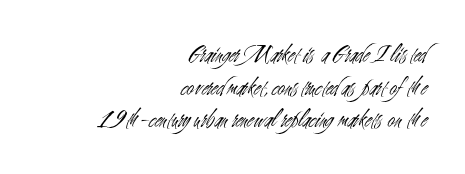
Glyph-to-glyph distance matches everyday printed text. Whoever set this chose a conventional vertical rhythm. The specimen omits any rule beneath the text block's lines. Horizontal alignment here is rightward, an uncommon choice for prose. The letterforms sit at book weight or below.
